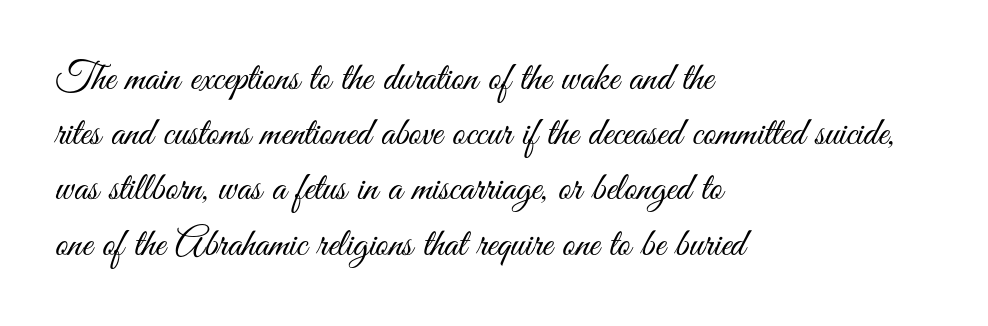
{"serif": "no", "bold": "no", "weight": "light", "width": "condensed", "stroke_contrast": "medium", "x_height": "small", "monospaced": "no", "underline": "no", "align": "left", "line_spacing": "normal", "line_spacing_ratio": 1.38, "letter_spacing": "normal", "letter_spacing_em": 0.0, "glyph_px": 40}
